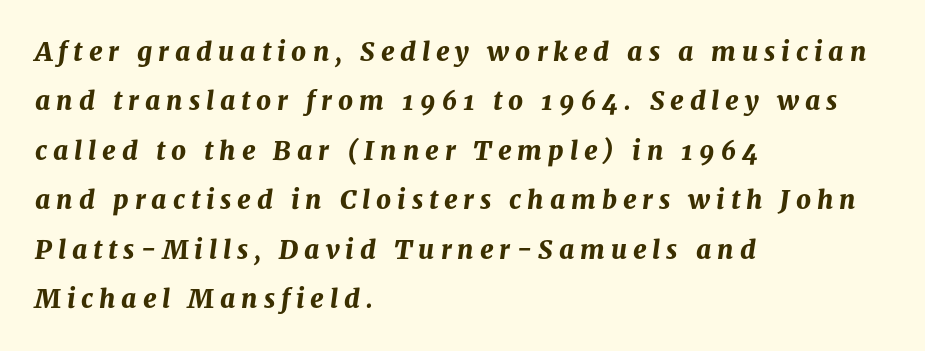
The image shows 26 px bold type, italic (leaning right); set left-aligned, loose line spacing (1.9x), unusually wide letter spacing (+0.23 em), not underlined.
